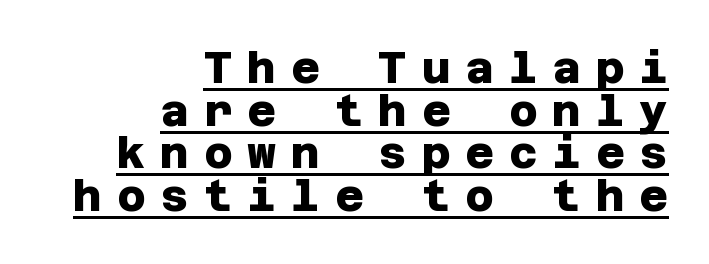
The lines are quadded right. Emphasis by weight is at full strength: bold. Baseline-to-baseline distance is barely more than the letter height. Font category for this specimen: sans-serif. Is there an underline? Yes — a line sits under the letters.
